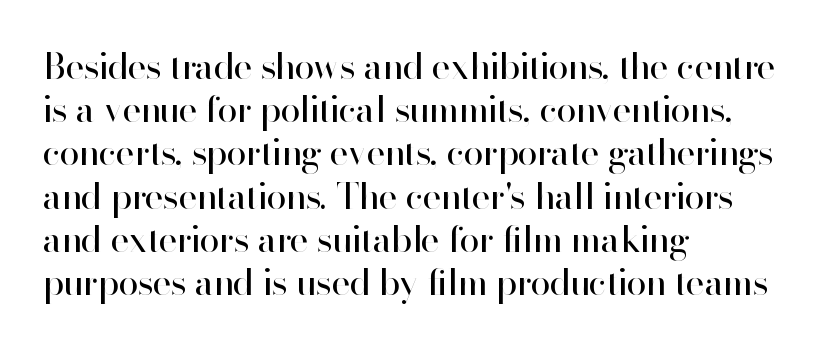
{"serif": "no", "italic": "no", "bold": "no", "weight": "regular", "width": "normal", "stroke_contrast": "high", "x_height": "small", "monospaced": "no", "underline": "no", "align": "left", "line_spacing_ratio": 1.2, "letter_spacing": "normal", "letter_spacing_em": 0.0, "glyph_px": 36}
